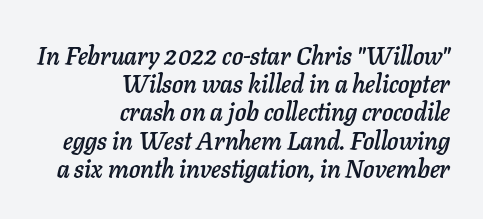
Words appear dense and cohesive because spacing is normal. Layout note: lines flush right. There's an unmistakable incline to the writing here. The foot of each line stays bare and open. Vertically, the passage feels compressed, each row crowding the next.
